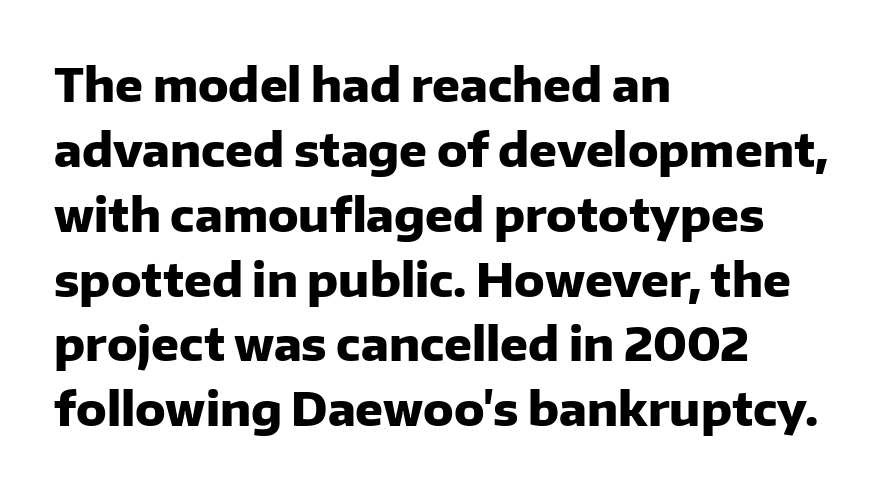
{"serif": "no", "italic": "no", "bold": "yes", "weight": "heavy", "width": "normal", "stroke_contrast": "low", "x_height": "medium", "monospaced": "no", "underline": "no", "align": "left", "line_spacing": "normal", "line_spacing_ratio": 1.41, "letter_spacing": "normal", "letter_spacing_em": 0.0, "glyph_px": 46}
